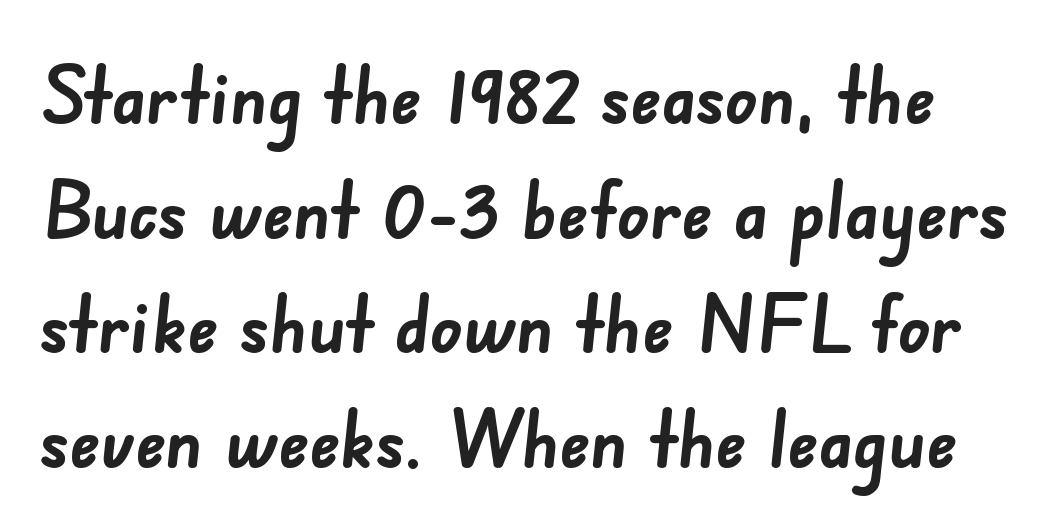
{"serif": "no", "bold": "yes", "weight": "semibold", "width": "normal", "stroke_contrast": "low", "x_height": "small", "monospaced": "no", "underline": "no", "line_spacing": "normal", "line_spacing_ratio": 1.45, "letter_spacing": "normal", "letter_spacing_em": 0.0, "glyph_px": 79}
